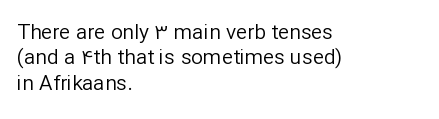
The image shows 21 px text type, upright; set left-aligned, line spacing 1.21x, normal letter spacing, not underlined.
